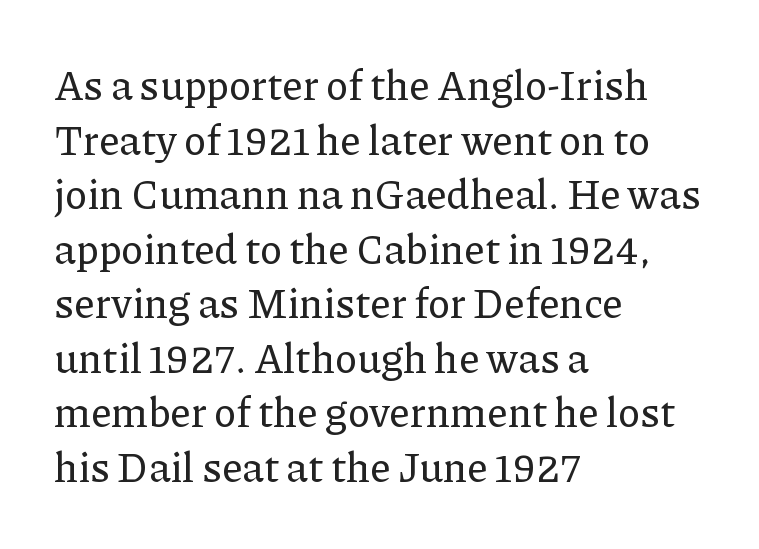
Q: Is the text italic (slanted)? A: No, it is upright.
Q: Is the typeface a serif or a sans-serif typeface? A: Serif.
Q: Is the text underlined? A: No.
Q: How is the paragraph aligned? A: Left-aligned.
Q: Is the spacing between letters normal or unusually wide? A: Normal.
Q: Is the spacing between lines tight, normal or loose? A: Normal.
Q: Width (condensed, normal, or wide)? A: Normal.
Q: Stroke contrast? A: Low.
Q: x-height? A: Medium.
Q: Monospaced? A: No.
